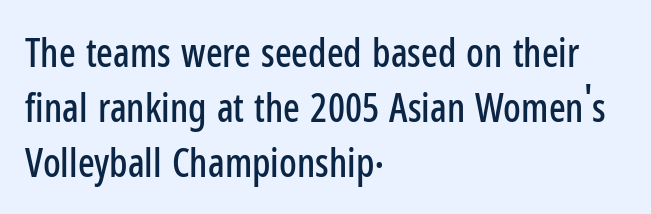
This block has exactly the height ordinary leading produces. Honestly, the letter spacing is just normal — you wouldn't notice it. Each row of text sits above clean, open space. This rendering employs a face without finishing strokes, i.e., a sans-serif.
